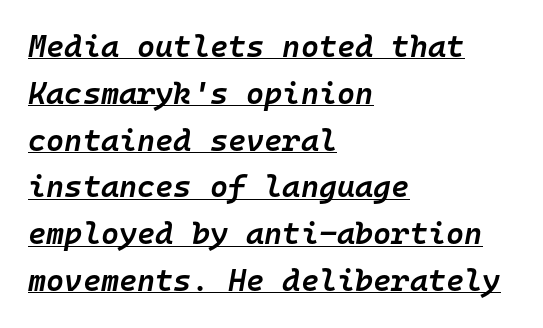
Q: Is the text bold? A: Semi-bold.
Q: Is the text italic (slanted)? A: Yes, it leans right by about 10 degrees.
Q: Is the text underlined? A: Yes.
Q: How is the paragraph aligned? A: Left-aligned.
Q: Is the spacing between letters normal or unusually wide? A: Normal.
Q: Is the spacing between lines tight, normal or loose? A: Normal.
Q: Width (condensed, normal, or wide)? A: Normal.
Q: Stroke contrast? A: Low.
Q: x-height? A: Medium.
Q: Monospaced? A: Yes.
